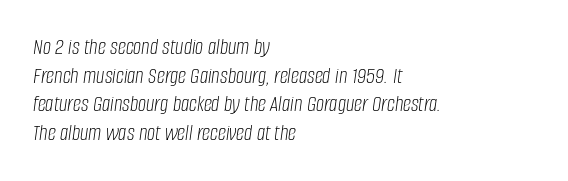
Q: Is the text bold? A: No.
Q: Is the text italic (slanted)? A: Yes, it leans right by about 8 degrees.
Q: Is the text underlined? A: No.
Q: How is the paragraph aligned? A: Left-aligned.
Q: Is the spacing between letters normal or unusually wide? A: Normal.
Q: Is the spacing between lines tight, normal or loose? A: Normal.
